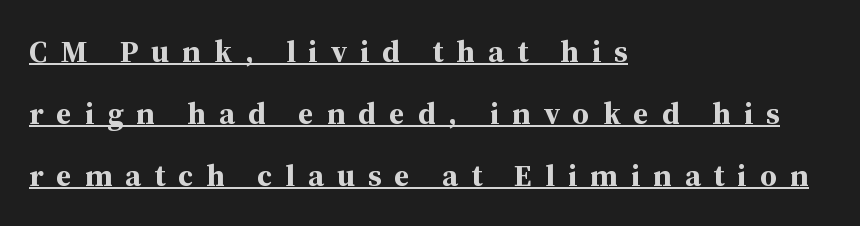
Q: Is the text bold? A: Yes.
Q: Is the text italic (slanted)? A: No, it is upright.
Q: Is the typeface a serif or a sans-serif typeface? A: Serif.
Q: Is the text underlined? A: Yes.
Q: How is the paragraph aligned? A: Left-aligned.
Q: Is the spacing between letters normal or unusually wide? A: Unusually wide.
Q: Is the spacing between lines tight, normal or loose? A: Loose.
Q: Width (condensed, normal, or wide)? A: Normal.
Q: Stroke contrast? A: Medium.
Q: x-height? A: Medium.
Q: Monospaced? A: No.
